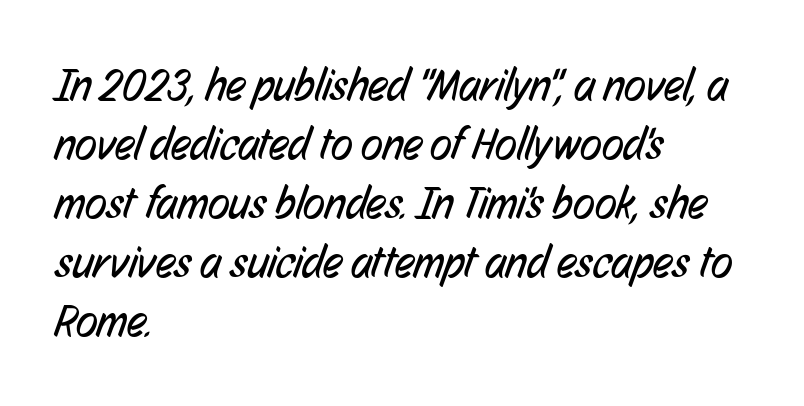
The image shows 45 px regular-weight, condensed sans-serif type; set left-aligned, normal line spacing (1.31x), normal letter spacing, not underlined; low stroke contrast and a medium x-height.
